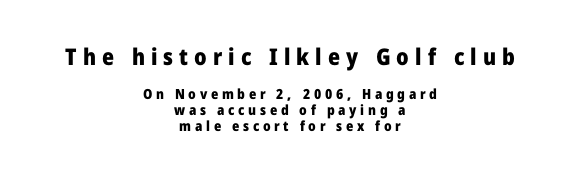
Q: Is the text bold? A: Yes.
Q: Is the text italic (slanted)? A: No, it is upright.
Q: Is the text underlined? A: No.
Q: How is the paragraph aligned? A: Centered.
Q: Is the spacing between letters normal or unusually wide? A: Unusually wide.
Q: Is the spacing between lines tight, normal or loose? A: Tight.
Q: Which block of text is set in a larger size, the first (top) or the second (bottom)? A: The first (top) one.
